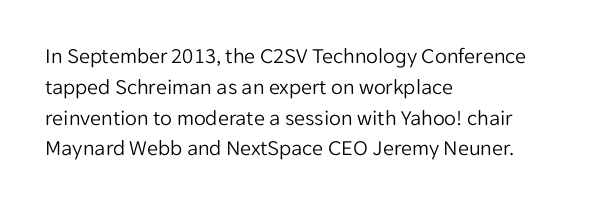
Q: Is the text bold? A: No.
Q: Is the text italic (slanted)? A: No, it is upright.
Q: Is the text underlined? A: No.
Q: How is the paragraph aligned? A: Left-aligned.
Q: Is the spacing between letters normal or unusually wide? A: Normal.
Q: Is the spacing between lines tight, normal or loose? A: Normal.
